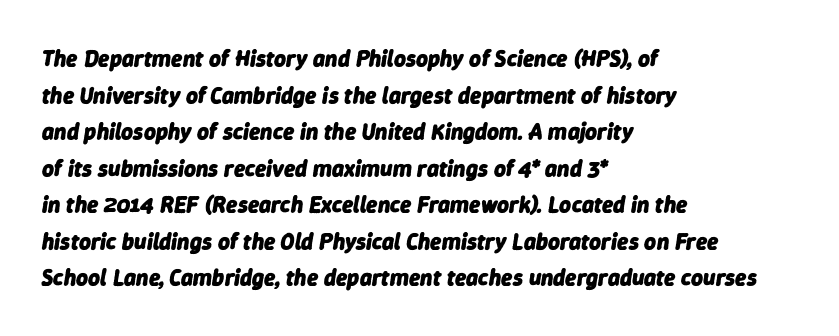
{"italic": "yes", "lean": "right", "slant_degrees": 9, "bold": "yes", "underline": "no", "align": "left", "line_spacing": "normal", "line_spacing_ratio": 1.59, "letter_spacing": "normal", "letter_spacing_em": 0.0, "glyph_px": 23}
